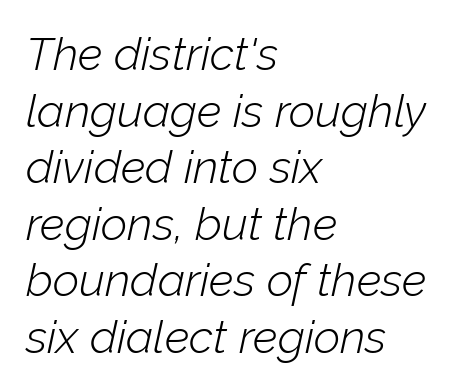
Reading down the block, your eye returns to a fixed left position each line. Summary of weight: not heavy and not bold. The face used here is proportionally spaced, like ordinary book or web type. Compared with typical body copy, the letter spacing here is the same.
